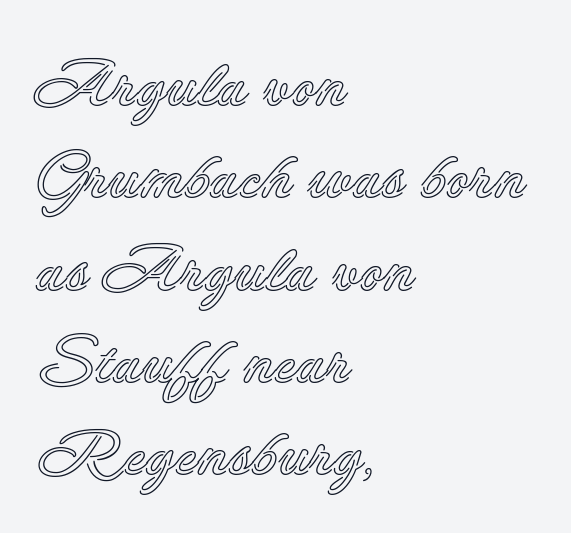
The image shows 65 px text type; set left-aligned, normal line spacing (1.42x), normal letter spacing, not underlined; a small x-height.
